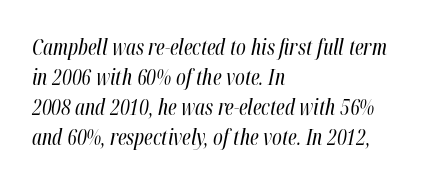
{"italic": "yes", "lean": "right", "slant_degrees": 12, "bold": "no", "underline": "no", "align": "left", "line_spacing": "normal", "line_spacing_ratio": 1.43, "letter_spacing": "normal", "letter_spacing_em": 0.0, "glyph_px": 21}
